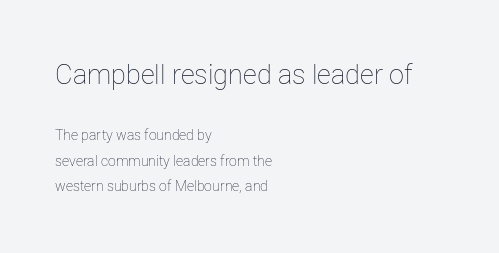
You get the large type first, then a drop to smaller type. The paragraph shown leans on its left margin. The space directly below the letters is spotless. The letterforms sit shoulder to shoulder at normal distance. Is this a heavy cut? Hardly; it is regular or lighter. Notice how the stems are strictly vertical — no italics here.
